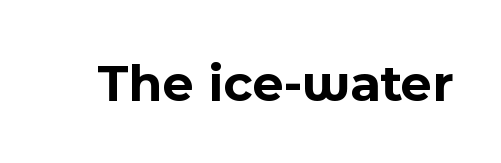
{"serif": "no", "italic": "no", "bold": "yes", "weight": "bold", "width": "normal", "x_height": "medium", "monospaced": "no", "underline": "no", "letter_spacing": "normal", "letter_spacing_em": 0.0, "glyph_px": 54}
